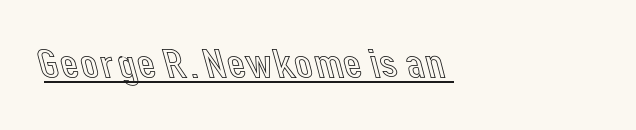
The image shows 41 px text type; set left-aligned, normal letter spacing, underlined; a medium x-height.
